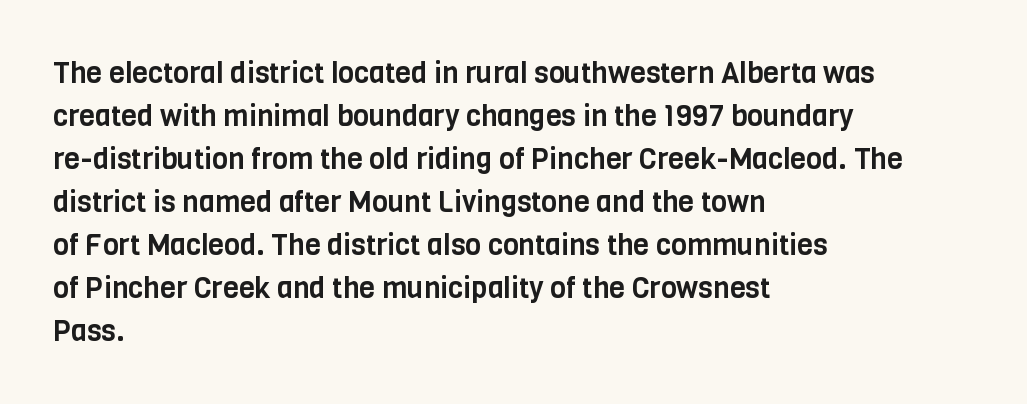
Q: Is the text italic (slanted)? A: No, it is upright.
Q: Is the typeface a serif or a sans-serif typeface? A: Sans-serif.
Q: Is the text underlined? A: No.
Q: How is the paragraph aligned? A: Left-aligned.
Q: Is the spacing between letters normal or unusually wide? A: Normal.
Q: Is the spacing between lines tight, normal or loose? A: Normal.
Q: Width (condensed, normal, or wide)? A: Condensed.
Q: Stroke contrast? A: Low.
Q: x-height? A: Large.
Q: Monospaced? A: No.
